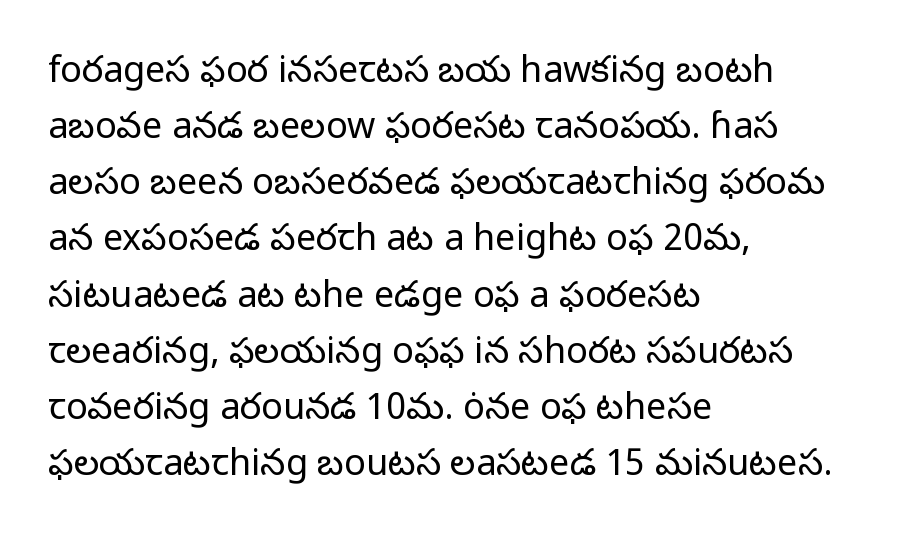
Q: Is the text bold? A: No.
Q: Is the text italic (slanted)? A: No, it is upright.
Q: Is the typeface a serif or a sans-serif typeface? A: Sans-serif.
Q: Is the text underlined? A: No.
Q: How is the paragraph aligned? A: Left-aligned.
Q: Is the spacing between letters normal or unusually wide? A: Normal.
Q: Is the spacing between lines tight, normal or loose? A: Normal.
Q: Width (condensed, normal, or wide)? A: Normal.
Q: Stroke contrast? A: Low.
Q: x-height? A: Medium.
Q: Monospaced? A: No.
